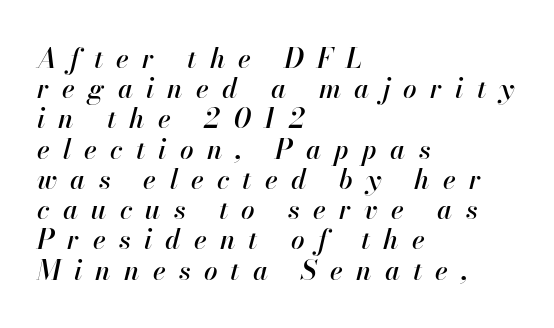
The image shows 27 px text type, italic (leaning right); set left-aligned, tight line spacing (1.12x), unusually wide letter spacing (+0.49 em), not underlined.
